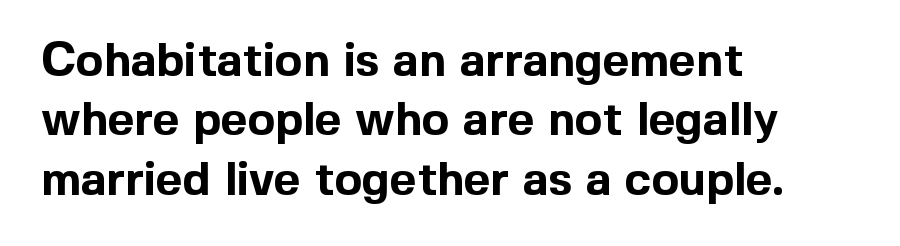
Q: Is the text bold? A: Yes.
Q: Is the text italic (slanted)? A: No, it is upright.
Q: Is the typeface a serif or a sans-serif typeface? A: Sans-serif.
Q: Is the text underlined? A: No.
Q: How is the paragraph aligned? A: Left-aligned.
Q: Is the spacing between letters normal or unusually wide? A: Normal.
Q: Is the spacing between lines tight, normal or loose? A: Normal.
Q: Width (condensed, normal, or wide)? A: Normal.
Q: x-height? A: Medium.
Q: Monospaced? A: No.
